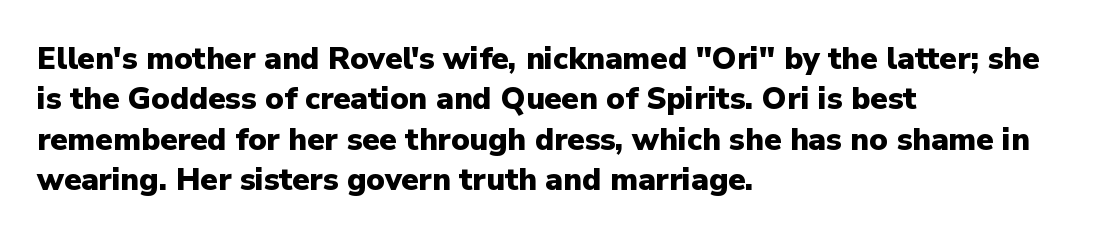
Q: Is the text bold? A: Yes.
Q: Is the text italic (slanted)? A: No, it is upright.
Q: Is the typeface a serif or a sans-serif typeface? A: Sans-serif.
Q: Is the text underlined? A: No.
Q: How is the paragraph aligned? A: Left-aligned.
Q: Is the spacing between letters normal or unusually wide? A: Normal.
Q: Is the spacing between lines tight, normal or loose? A: Normal.
Q: Width (condensed, normal, or wide)? A: Normal.
Q: Stroke contrast? A: Low.
Q: x-height? A: Medium.
Q: Monospaced? A: No.
